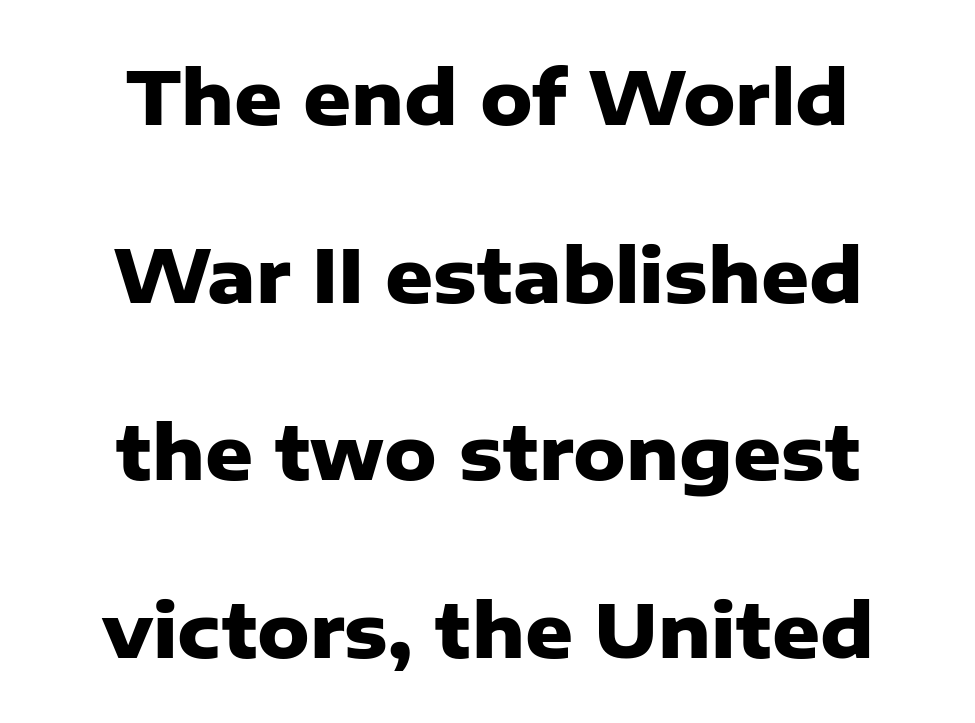
The image shows 74 px heavy sans-serif type, upright; set centered, loose line spacing (2.4x), normal letter spacing, not underlined; low stroke contrast and a medium x-height.
